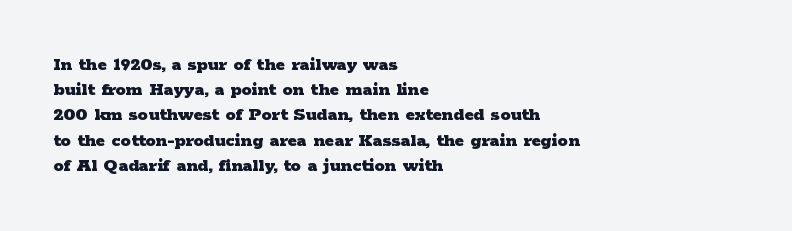
{"italic": "no", "bold": "yes", "underline": "no", "align": "left", "line_spacing": "normal", "line_spacing_ratio": 1.26, "letter_spacing": "normal", "letter_spacing_em": 0.0, "glyph_px": 20}
